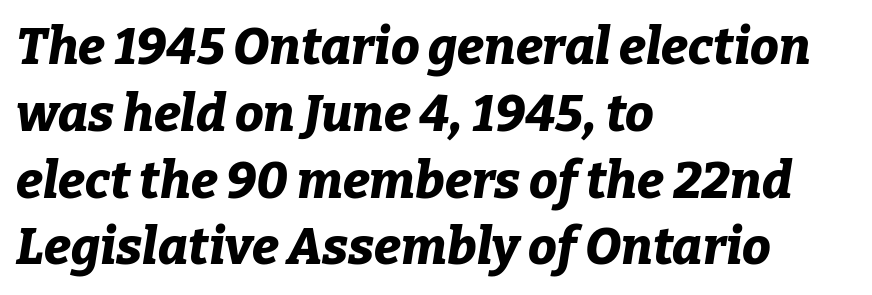
Q: Is the text bold? A: Yes.
Q: Is the text italic (slanted)? A: Yes, it leans right by about 9 degrees.
Q: Is the text underlined? A: No.
Q: How is the paragraph aligned? A: Left-aligned.
Q: Is the spacing between letters normal or unusually wide? A: Normal.
Q: Is the spacing between lines tight, normal or loose? A: Normal.
Q: Width (condensed, normal, or wide)? A: Normal.
Q: Stroke contrast? A: Low.
Q: x-height? A: Medium.
Q: Monospaced? A: No.
